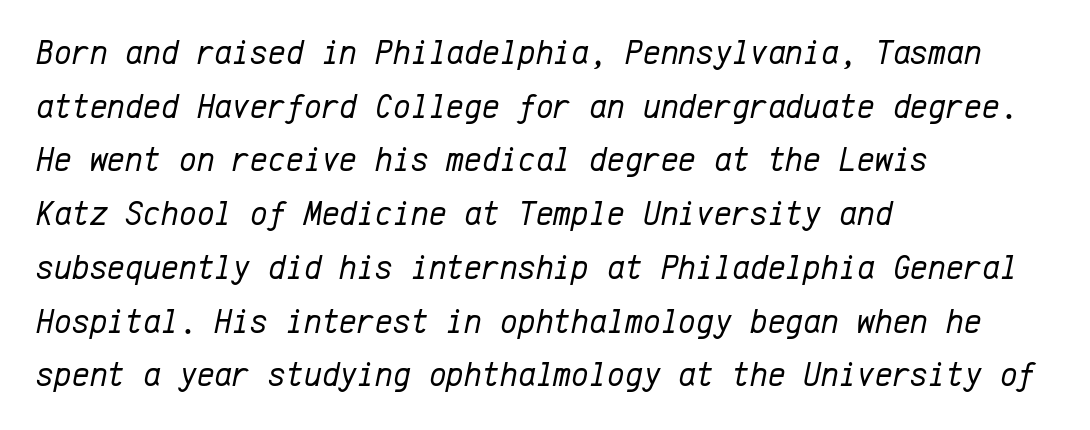
The image shows 34 px regular-weight type, italic (leaning right), monospaced; set left-aligned, normal line spacing (1.58x), normal letter spacing, not underlined; low stroke contrast and a medium x-height.
